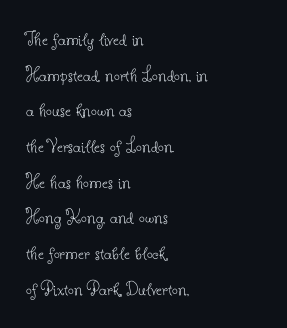
The image shows 21 px text type, upright; set left-aligned, normal line spacing (1.7x), normal letter spacing, not underlined.
